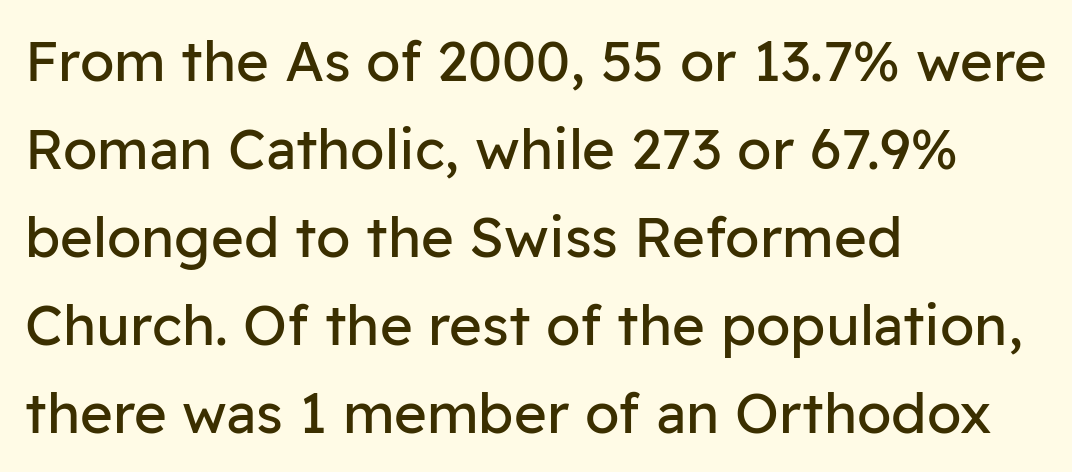
{"serif": "no", "italic": "no", "bold": "no", "weight": "regular", "width": "normal", "stroke_contrast": "low", "x_height": "medium", "monospaced": "no", "underline": "no", "align": "left", "line_spacing": "normal", "line_spacing_ratio": 1.57, "letter_spacing": "normal", "letter_spacing_em": 0.0, "glyph_px": 56}
